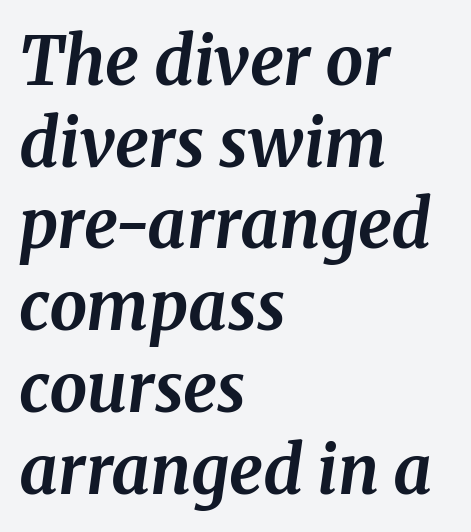
The image shows 67 px bold serif type, italic (leaning right); set left-aligned, line spacing 1.22x, normal letter spacing, not underlined; medium stroke contrast and a medium x-height.
